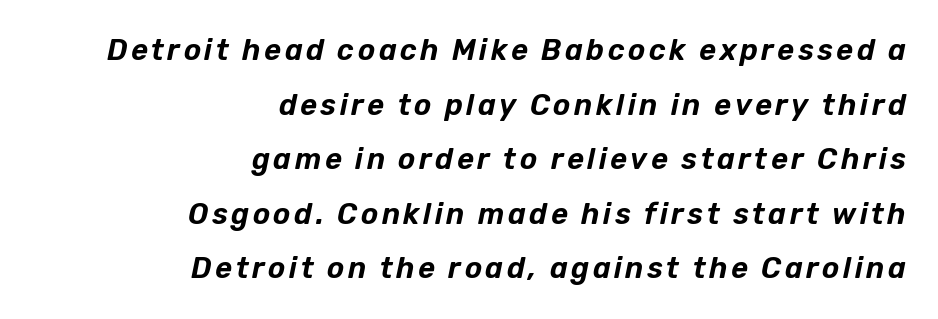
Q: Is the text italic (slanted)? A: Yes, it leans right by about 12 degrees.
Q: Is the text underlined? A: No.
Q: How is the paragraph aligned? A: Right-aligned.
Q: Width (condensed, normal, or wide)? A: Normal.
Q: Stroke contrast? A: Low.
Q: x-height? A: Medium.
Q: Monospaced? A: No.
